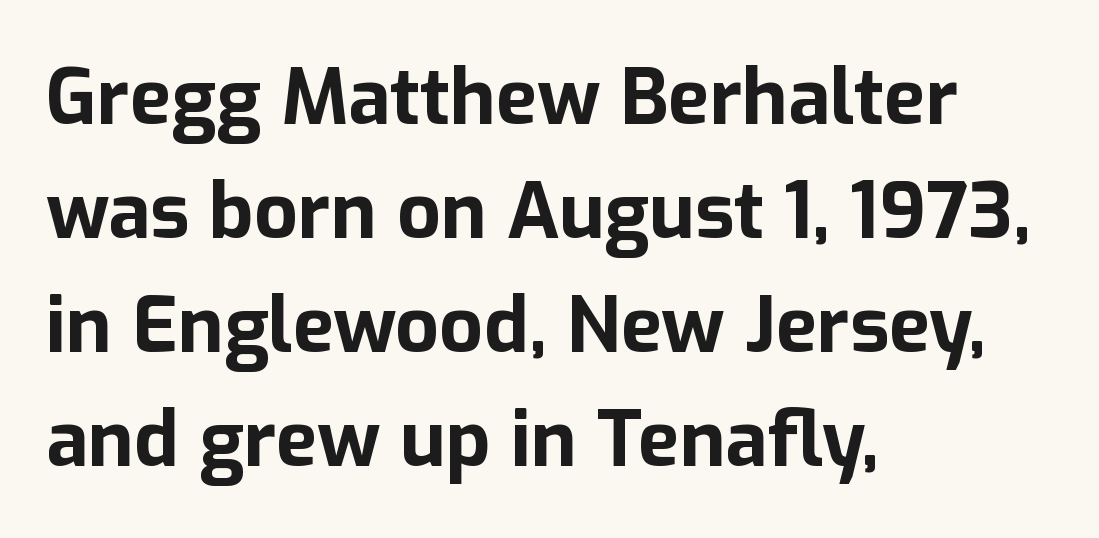
The glyphs are unaccompanied by any horizontal stroke below them. Regarding leading, the lines here are spaced in the standard way. Visually the block forms a straight wall on the left and a jagged coastline on the right. This is the regular roman posture of the typeface. Do the characters align in a grid? No, the font is proportional. Serif or sans? Sans — the stroke terminals are bare.
